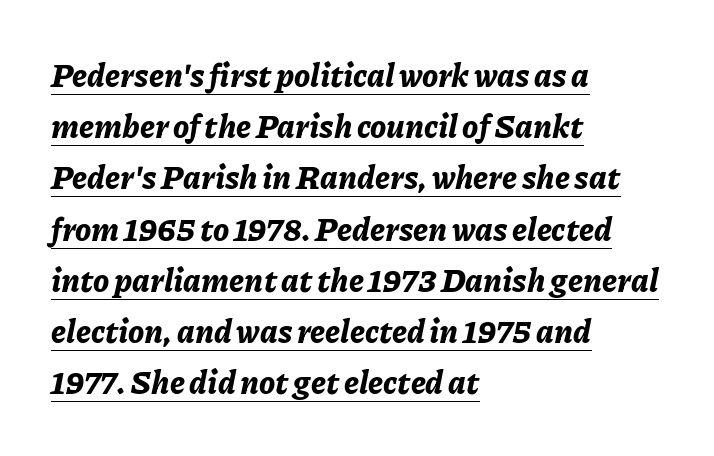
Q: Is the text bold? A: Yes.
Q: Is the text italic (slanted)? A: Yes, it leans right by about 11 degrees.
Q: Is the text underlined? A: Yes.
Q: How is the paragraph aligned? A: Left-aligned.
Q: Is the spacing between letters normal or unusually wide? A: Normal.
Q: Is the spacing between lines tight, normal or loose? A: Normal.
Q: Width (condensed, normal, or wide)? A: Normal.
Q: Stroke contrast? A: Low.
Q: x-height? A: Medium.
Q: Monospaced? A: No.
